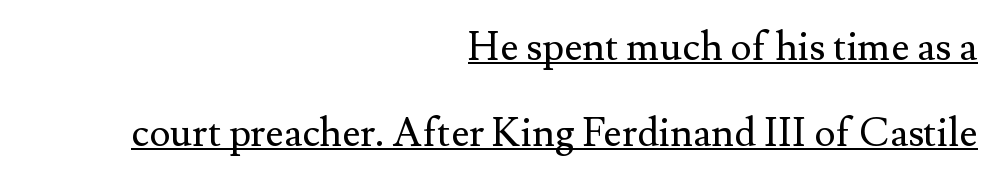
This is serif lettering, the kind often seen in printed books. The rendering uses natural spacing where letterforms have individual widths. These lines were composed using upright roman letters. The space between consecutive lines is lavish.
